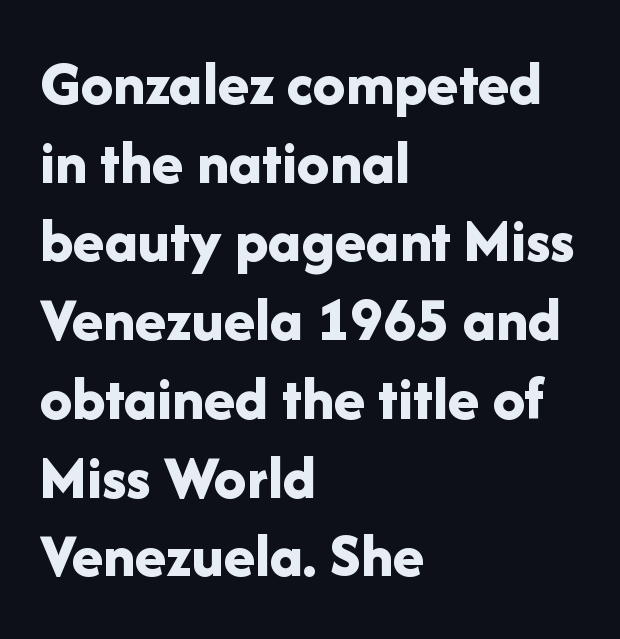
{"serif": "no", "italic": "no", "bold": "yes", "weight": "bold", "width": "normal", "stroke_contrast": "low", "x_height": "medium", "monospaced": "no", "underline": "no", "align": "left", "line_spacing_ratio": 1.23, "letter_spacing": "normal", "letter_spacing_em": 0.0, "glyph_px": 64}
